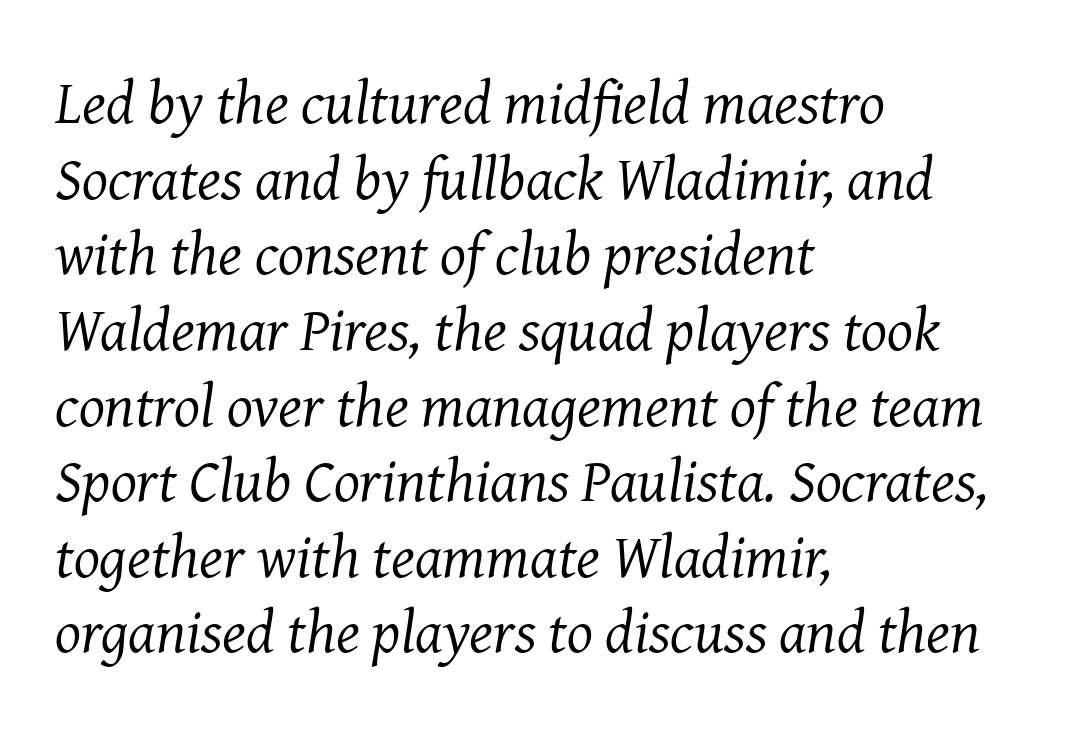
The image shows 61 px regular-weight serif type, italic (leaning right); set left-aligned, line spacing 1.24x, normal letter spacing, not underlined; medium stroke contrast and a medium x-height.
